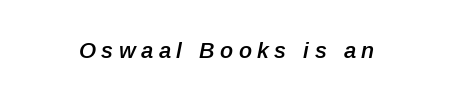
The zone under the glyphs is completely vacant. This is moderately heavy type, rendered in semibold. The letters are slanted; this is an italic face. How are the letters spaced? Widely, with obvious added tracking.
